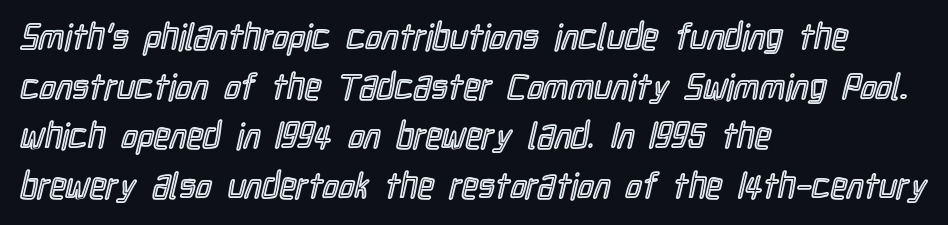
Q: Is the text italic (slanted)? A: Yes.
Q: Is the text underlined? A: No.
Q: How is the paragraph aligned? A: Left-aligned.
Q: Is the spacing between letters normal or unusually wide? A: Normal.
Q: Is the spacing between lines tight, normal or loose? A: Normal.
Q: Width (condensed, normal, or wide)? A: Condensed.
Q: x-height? A: Medium.
Q: Monospaced? A: No.
